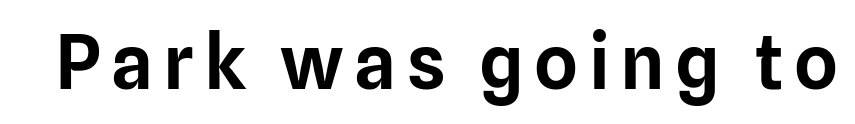
Do the characters align in a grid? No, the font is proportional. If you drew a line through each stem, it would be perfectly vertical. The passage shown is typeset with a sans-serif family. Quick note: underline off.
